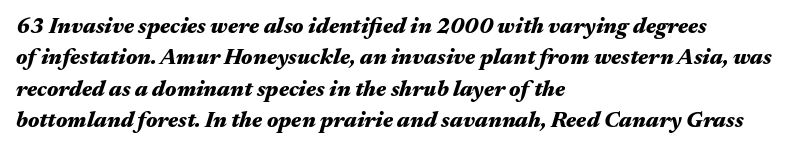
Q: Is the text bold? A: Yes.
Q: Is the text italic (slanted)? A: Yes, it leans right by about 17 degrees.
Q: Is the text underlined? A: No.
Q: How is the paragraph aligned? A: Left-aligned.
Q: Is the spacing between letters normal or unusually wide? A: Normal.
Q: Is the spacing between lines tight, normal or loose? A: Normal.
